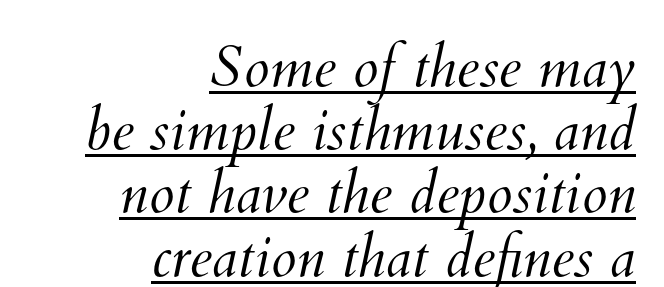
The compositor pushed each line to the right boundary. The designer dialed line spacing down below the default. A typesetter would call this proportional, since set widths differ per character. The sample's only ornament is a line tracing under the words. Short note: letters normally spaced. Heaviness? Minimal to ordinary, like unemphasized prose.
